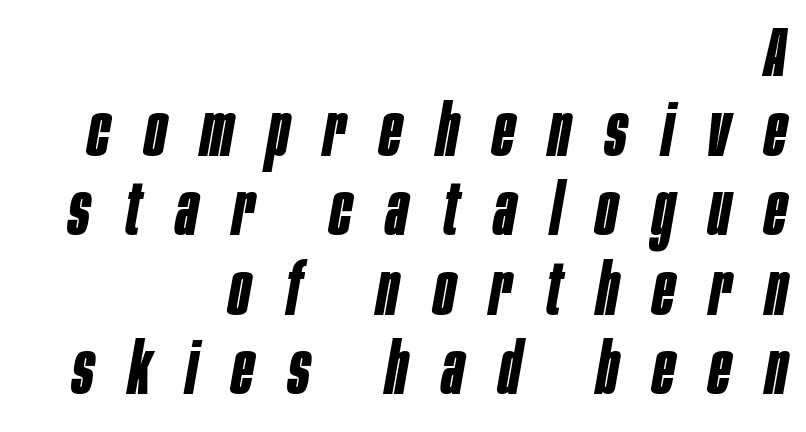
Q: Is the text bold? A: Yes.
Q: Is the text italic (slanted)? A: Yes, it leans right by about 10 degrees.
Q: Is the text underlined? A: No.
Q: How is the paragraph aligned? A: Right-aligned.
Q: Is the spacing between letters normal or unusually wide? A: Unusually wide.
Q: Is the spacing between lines tight, normal or loose? A: Tight.
Q: Width (condensed, normal, or wide)? A: Condensed.
Q: Stroke contrast? A: Low.
Q: x-height? A: Large.
Q: Monospaced? A: No.
